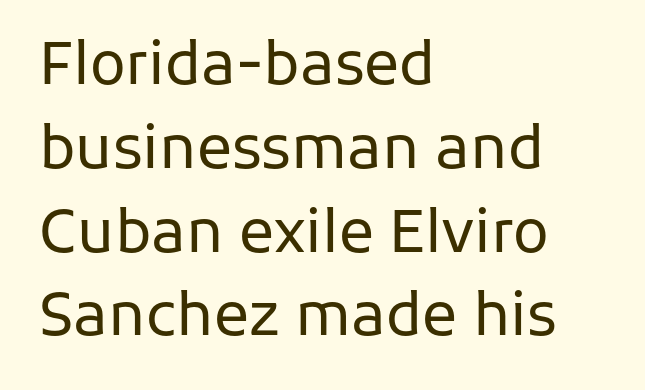
{"serif": "no", "italic": "no", "bold": "no", "weight": "regular", "width": "normal", "stroke_contrast": "low", "x_height": "medium", "monospaced": "no", "underline": "no", "align": "left", "line_spacing": "normal", "line_spacing_ratio": 1.42, "letter_spacing": "normal", "letter_spacing_em": 0.0, "glyph_px": 59}
